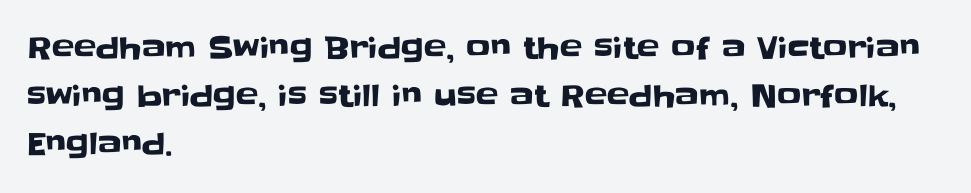
Q: Is the text italic (slanted)? A: No, it is upright.
Q: Is the typeface a serif or a sans-serif typeface? A: Sans-serif.
Q: Is the text underlined? A: No.
Q: How is the paragraph aligned? A: Left-aligned.
Q: Is the spacing between letters normal or unusually wide? A: Normal.
Q: Is the spacing between lines tight, normal or loose? A: Normal.
Q: Width (condensed, normal, or wide)? A: Normal.
Q: Stroke contrast? A: Low.
Q: x-height? A: Large.
Q: Monospaced? A: No.
